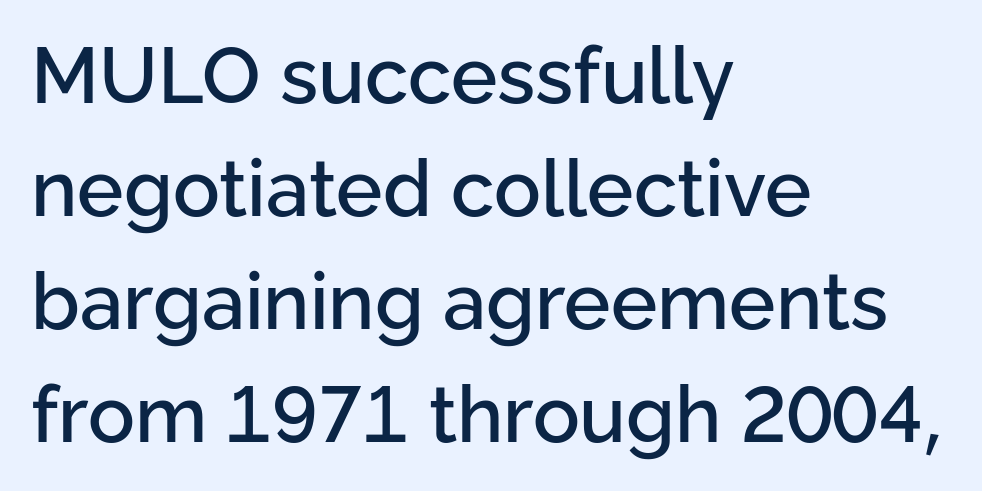
{"serif": "no", "italic": "no", "width": "normal", "stroke_contrast": "low", "x_height": "medium", "monospaced": "no", "underline": "no", "align": "left", "line_spacing": "normal", "line_spacing_ratio": 1.45, "letter_spacing": "normal", "letter_spacing_em": 0.0, "glyph_px": 78}
